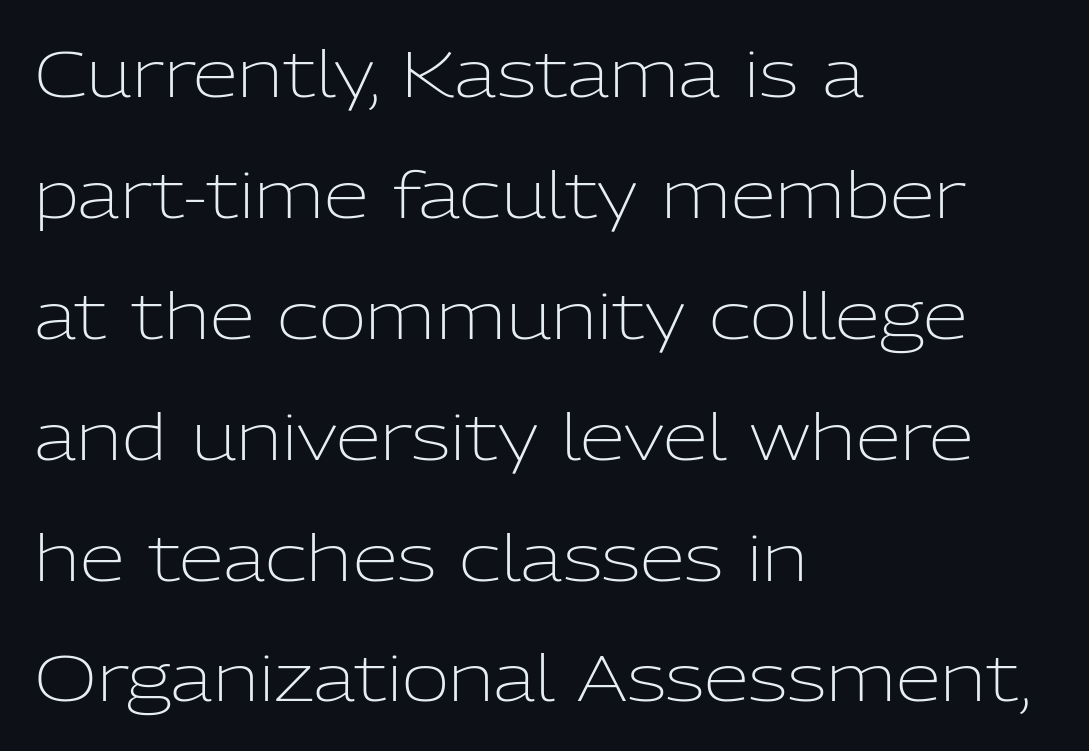
{"serif": "no", "italic": "no", "bold": "no", "weight": "light", "width": "normal", "stroke_contrast": "low", "x_height": "medium", "monospaced": "no", "underline": "no", "align": "left", "line_spacing_ratio": 1.86, "letter_spacing": "normal", "letter_spacing_em": 0.0, "glyph_px": 65}
